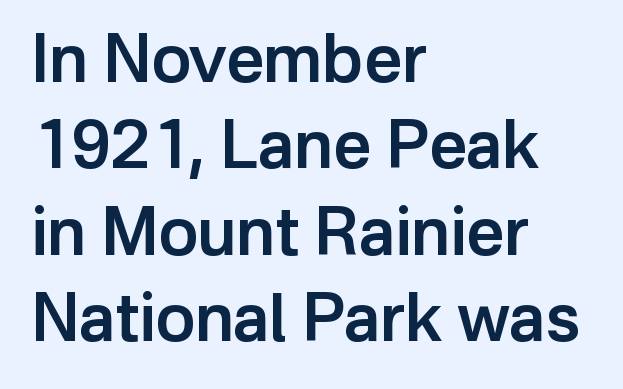
Each glyph is drawn with semibold strokes, heavier than normal yet not fully bold. A classic flush-left, rag-right setting is used for this passage. Each letter keeps its own natural width here, so spacing adapts to shape. Rule under the text: the space is simply empty.
